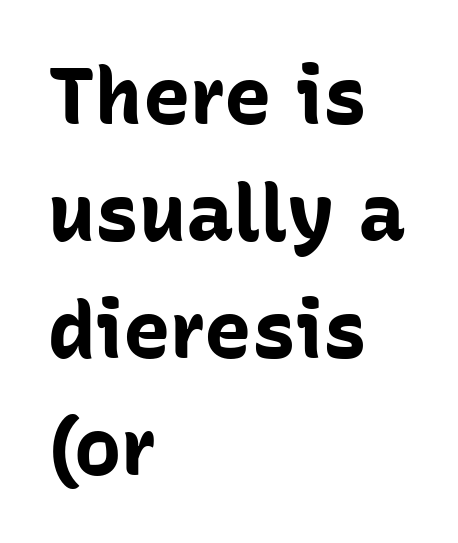
{"serif": "no", "italic": "no", "bold": "yes", "weight": "bold", "width": "normal", "stroke_contrast": "low", "x_height": "medium", "monospaced": "no", "underline": "no", "align": "left", "line_spacing": "normal", "line_spacing_ratio": 1.48, "letter_spacing": "normal", "letter_spacing_em": 0.0, "glyph_px": 79}
